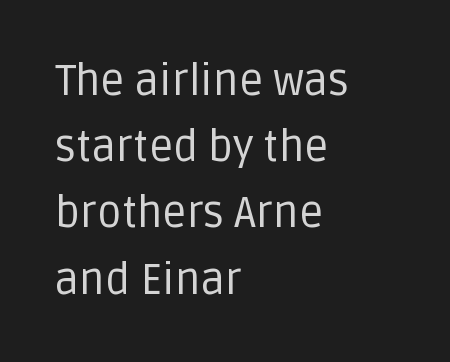
Q: Is the text bold? A: No.
Q: Is the text italic (slanted)? A: No, it is upright.
Q: Is the typeface a serif or a sans-serif typeface? A: Sans-serif.
Q: Is the text underlined? A: No.
Q: How is the paragraph aligned? A: Left-aligned.
Q: Is the spacing between letters normal or unusually wide? A: Normal.
Q: Is the spacing between lines tight, normal or loose? A: Normal.
Q: Width (condensed, normal, or wide)? A: Normal.
Q: Stroke contrast? A: Low.
Q: x-height? A: Large.
Q: Monospaced? A: No.
